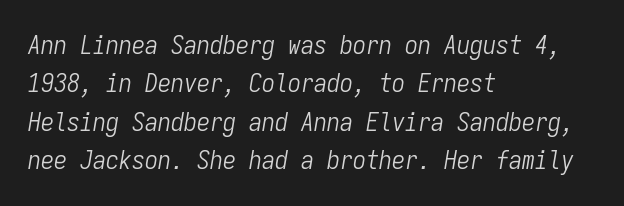
The image shows 26 px text type, italic (leaning right); set left-aligned, normal line spacing (1.48x), normal letter spacing, not underlined.
